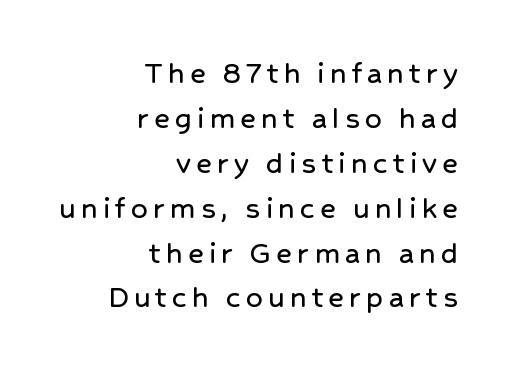
Think of a printed novel: that variable character pitch is what you see here. Leading: standard. When letters stand straight like this, we call the style roman or upright. No word sits above an underline. Horizontal alignment here is rightward, an uncommon choice for prose.
